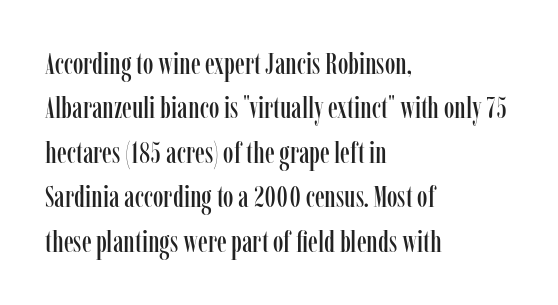
Q: Is the text italic (slanted)? A: No, it is upright.
Q: Is the typeface a serif or a sans-serif typeface? A: Serif.
Q: Is the text underlined? A: No.
Q: How is the paragraph aligned? A: Left-aligned.
Q: Is the spacing between letters normal or unusually wide? A: Normal.
Q: Is the spacing between lines tight, normal or loose? A: Normal.
Q: Width (condensed, normal, or wide)? A: Condensed.
Q: Stroke contrast? A: Low.
Q: x-height? A: Medium.
Q: Monospaced? A: No.
